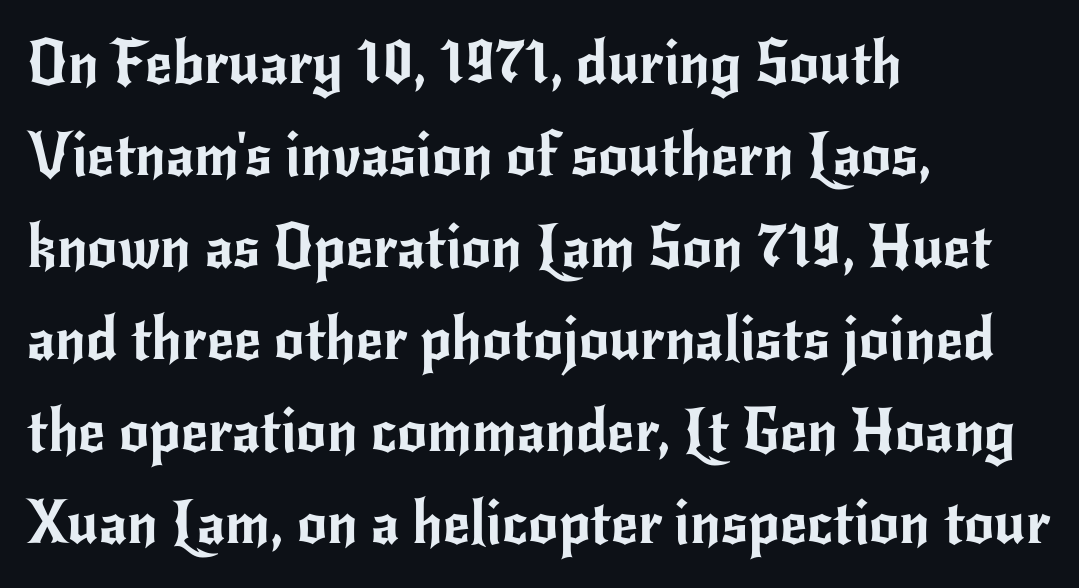
Q: Is the text italic (slanted)? A: No, it is upright.
Q: Is the typeface a serif or a sans-serif typeface? A: Sans-serif.
Q: Is the text underlined? A: No.
Q: How is the paragraph aligned? A: Left-aligned.
Q: Is the spacing between letters normal or unusually wide? A: Normal.
Q: Is the spacing between lines tight, normal or loose? A: Normal.
Q: Width (condensed, normal, or wide)? A: Normal.
Q: Stroke contrast? A: Low.
Q: x-height? A: Small.
Q: Monospaced? A: No.
